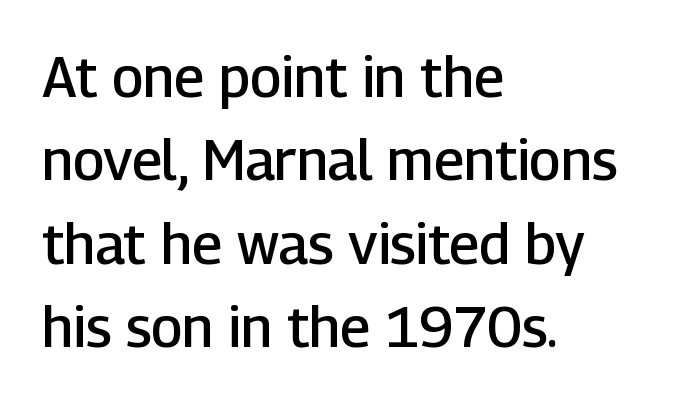
The image shows 56 px semibold sans-serif type, upright; set left-aligned, normal line spacing (1.49x), normal letter spacing, not underlined; low stroke contrast and a medium x-height.
